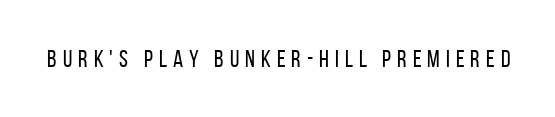
{"italic": "no", "bold": "no", "underline": "no", "letter_spacing": "wide", "letter_spacing_em": 0.25, "glyph_px": 24}
